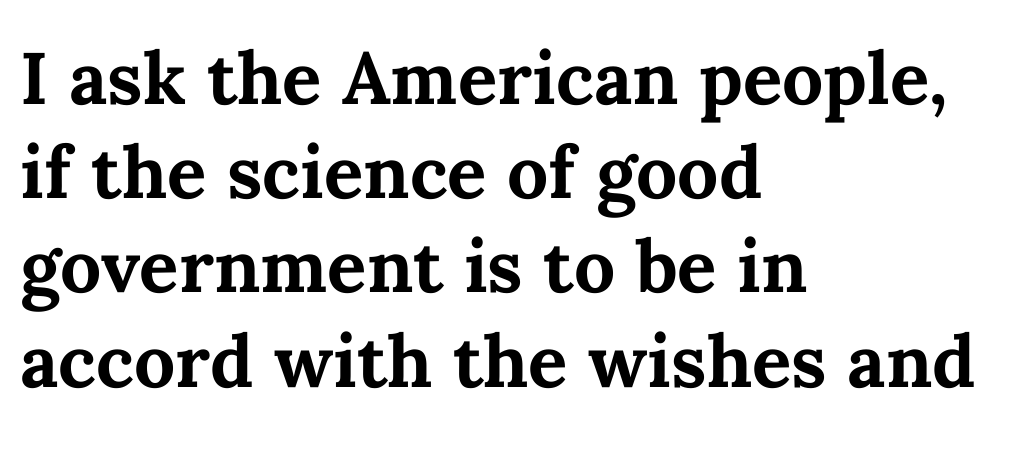
The image shows 73 px bold type, upright; set left-aligned, normal line spacing (1.29x), normal letter spacing, not underlined; medium stroke contrast and a medium x-height.
